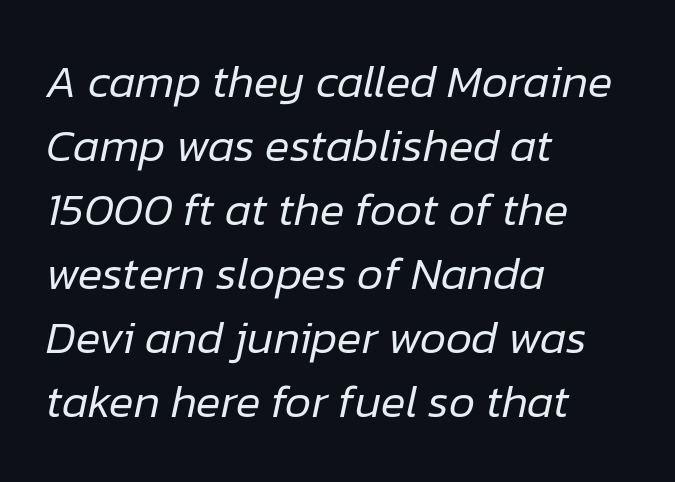
The image shows 46 px regular-weight type, italic (leaning right); set left-aligned, normal line spacing (1.39x), normal letter spacing, not underlined; low stroke contrast and a medium x-height.
